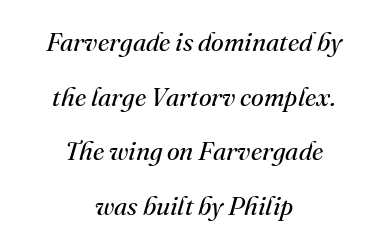
Q: Is the text bold? A: No.
Q: Is the text italic (slanted)? A: Yes, it leans right by about 16 degrees.
Q: Is the text underlined? A: No.
Q: How is the paragraph aligned? A: Centered.
Q: Is the spacing between letters normal or unusually wide? A: Normal.
Q: Is the spacing between lines tight, normal or loose? A: Loose.
